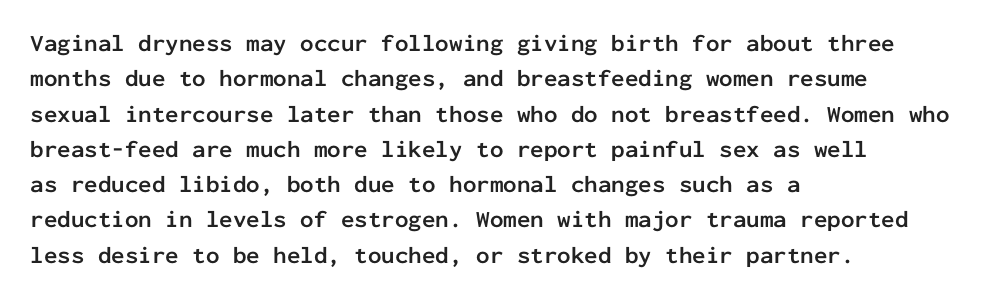
The image shows 24 px bold type, upright; set left-aligned, normal line spacing (1.47x), normal letter spacing, not underlined.
